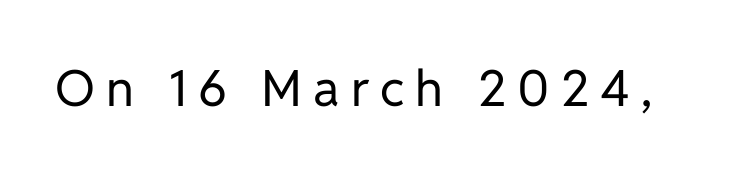
Rendered with straight, roman letterforms. The baseline area is clear. This sample has the flowing, uneven cadence of proportional lettering. How are the letters spaced? Widely, with obvious added tracking.
